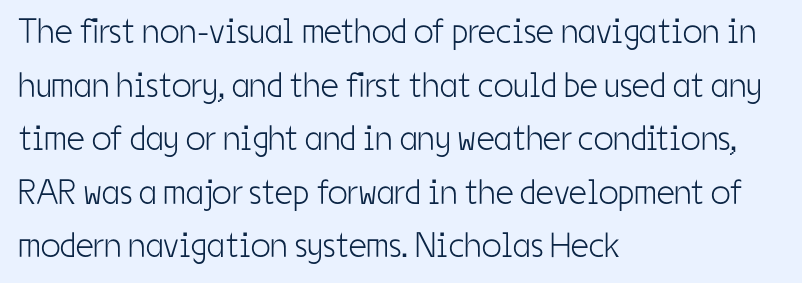
Q: Is the text bold? A: No.
Q: Is the text italic (slanted)? A: No, it is upright.
Q: Is the typeface a serif or a sans-serif typeface? A: Sans-serif.
Q: Is the text underlined? A: No.
Q: How is the paragraph aligned? A: Left-aligned.
Q: Is the spacing between letters normal or unusually wide? A: Normal.
Q: Is the spacing between lines tight, normal or loose? A: Normal.
Q: Width (condensed, normal, or wide)? A: Condensed.
Q: Stroke contrast? A: Low.
Q: x-height? A: Medium.
Q: Monospaced? A: No.
